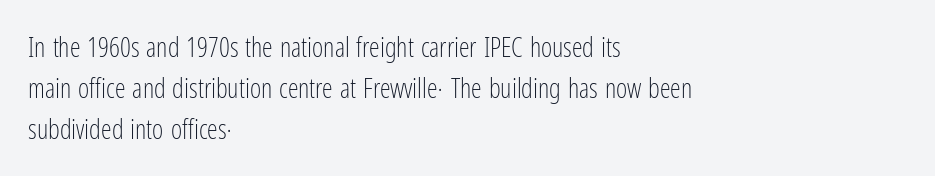
On a weight scale, this lands at 450 or below. The passage shown has conventional tracking throughout. A normal amount of white space separates one row of letters from the next. The rag falls on the right side of this text block.
